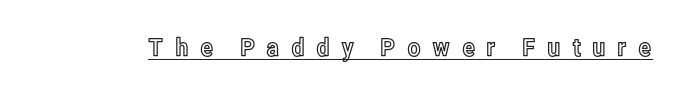
Words appear elongated and porous because spacing is wide. Quick note: underline on. This is roman type, the default non-slanted kind.
